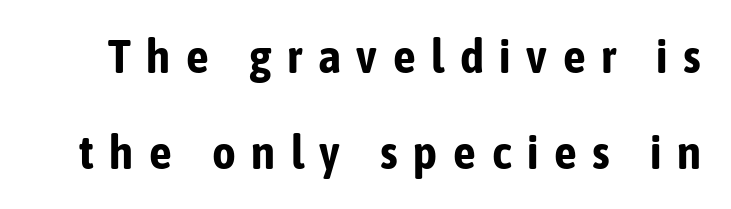
Q: Is the text bold? A: Yes.
Q: Is the text italic (slanted)? A: No, it is upright.
Q: Is the typeface a serif or a sans-serif typeface? A: Sans-serif.
Q: Is the text underlined? A: No.
Q: Is the spacing between letters normal or unusually wide? A: Unusually wide.
Q: Is the spacing between lines tight, normal or loose? A: Loose.
Q: Width (condensed, normal, or wide)? A: Condensed.
Q: Stroke contrast? A: Low.
Q: x-height? A: Medium.
Q: Monospaced? A: No.
